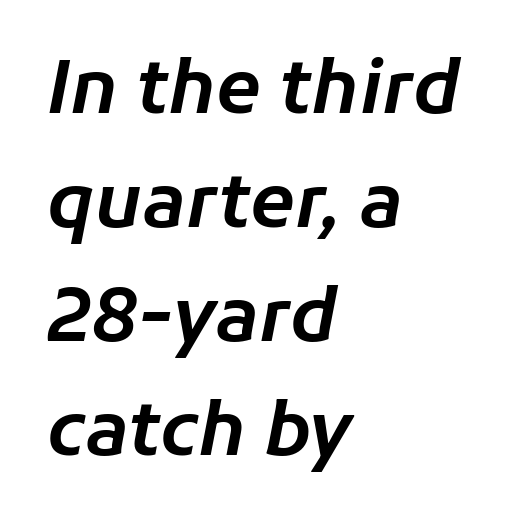
Q: Is the text italic (slanted)? A: Yes, it leans right by about 11 degrees.
Q: Is the text underlined? A: No.
Q: How is the paragraph aligned? A: Left-aligned.
Q: Is the spacing between letters normal or unusually wide? A: Normal.
Q: Is the spacing between lines tight, normal or loose? A: Normal.
Q: Width (condensed, normal, or wide)? A: Normal.
Q: Stroke contrast? A: Low.
Q: x-height? A: Medium.
Q: Monospaced? A: No.
